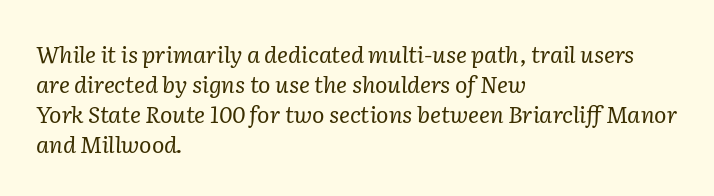
Q: Is the text bold? A: No.
Q: Is the text italic (slanted)? A: Yes, it leans right by about 2 degrees.
Q: Is the text underlined? A: No.
Q: How is the paragraph aligned? A: Left-aligned.
Q: Is the spacing between letters normal or unusually wide? A: Normal.
Q: Is the spacing between lines tight, normal or loose? A: Normal.
